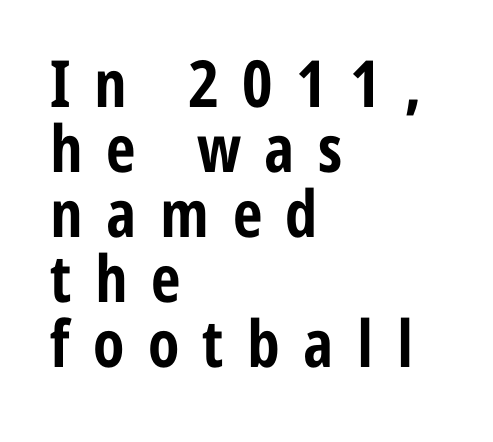
Q: Is the text bold? A: Yes.
Q: Is the text italic (slanted)? A: No, it is upright.
Q: Is the typeface a serif or a sans-serif typeface? A: Sans-serif.
Q: Is the text underlined? A: No.
Q: How is the paragraph aligned? A: Left-aligned.
Q: Is the spacing between letters normal or unusually wide? A: Unusually wide.
Q: Is the spacing between lines tight, normal or loose? A: Tight.
Q: Width (condensed, normal, or wide)? A: Condensed.
Q: Stroke contrast? A: Low.
Q: x-height? A: Medium.
Q: Monospaced? A: No.
